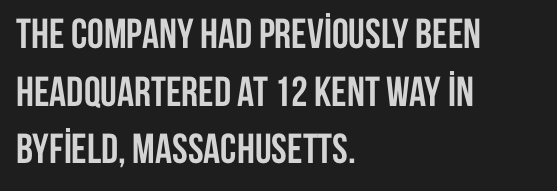
The image shows 42 px semibold, condensed sans-serif type, upright; set left-aligned, normal line spacing (1.37x), normal letter spacing, not underlined; low stroke contrast and a large x-height.
